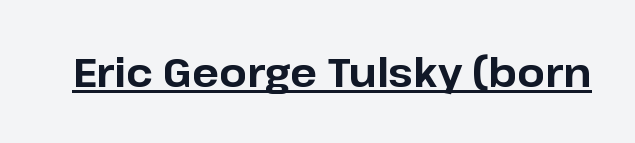
Q: Is the text bold? A: Yes.
Q: Is the text italic (slanted)? A: No, it is upright.
Q: Is the typeface a serif or a sans-serif typeface? A: Sans-serif.
Q: Is the text underlined? A: Yes.
Q: Is the spacing between letters normal or unusually wide? A: Normal.
Q: Width (condensed, normal, or wide)? A: Normal.
Q: Stroke contrast? A: Low.
Q: x-height? A: Medium.
Q: Monospaced? A: No.
